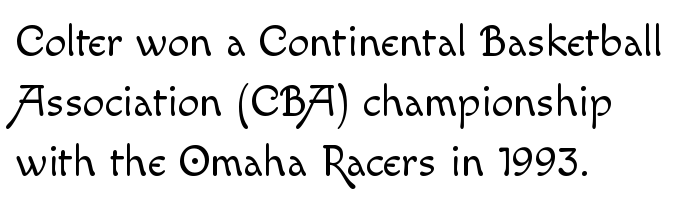
{"italic": "no", "bold": "no", "weight": "light", "width": "normal", "x_height": "small", "monospaced": "no", "underline": "no", "align": "left", "line_spacing": "normal", "line_spacing_ratio": 1.36, "letter_spacing": "normal", "letter_spacing_em": 0.0, "glyph_px": 44}
